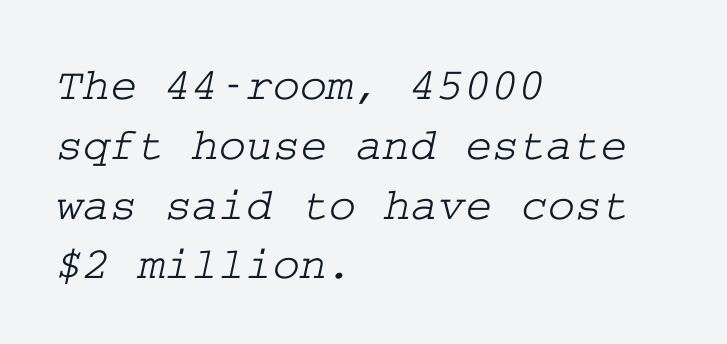
{"serif": "yes", "width": "wide", "stroke_contrast": "low", "x_height": "medium", "underline": "no", "align": "left", "line_spacing": "normal", "line_spacing_ratio": 1.3, "letter_spacing": "normal", "letter_spacing_em": 0.0, "glyph_px": 46}
